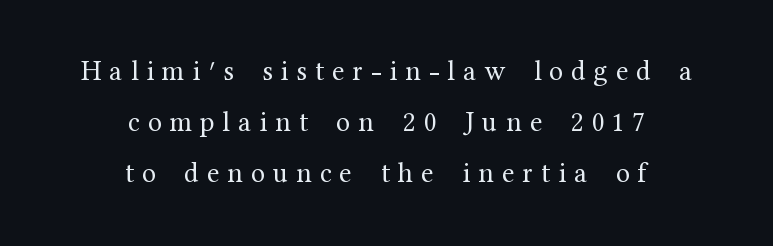
Q: Is the text bold? A: No.
Q: Is the text italic (slanted)? A: No, it is upright.
Q: Is the typeface a serif or a sans-serif typeface? A: Serif.
Q: Is the text underlined? A: No.
Q: How is the paragraph aligned? A: Centered.
Q: Is the spacing between letters normal or unusually wide? A: Unusually wide.
Q: Width (condensed, normal, or wide)? A: Normal.
Q: Stroke contrast? A: Medium.
Q: x-height? A: Medium.
Q: Monospaced? A: No.
